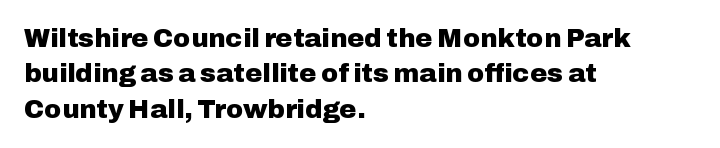
{"italic": "no", "bold": "yes", "underline": "no", "align": "left", "line_spacing": "normal", "line_spacing_ratio": 1.36, "letter_spacing": "normal", "letter_spacing_em": 0.0, "glyph_px": 26}
